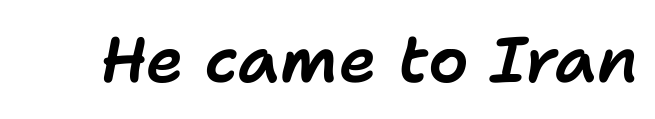
Q: Is the text italic (slanted)? A: Yes, it leans right by about 11 degrees.
Q: Is the text underlined? A: No.
Q: Is the spacing between letters normal or unusually wide? A: Normal.
Q: Width (condensed, normal, or wide)? A: Normal.
Q: Stroke contrast? A: Low.
Q: x-height? A: Medium.
Q: Monospaced? A: No.
